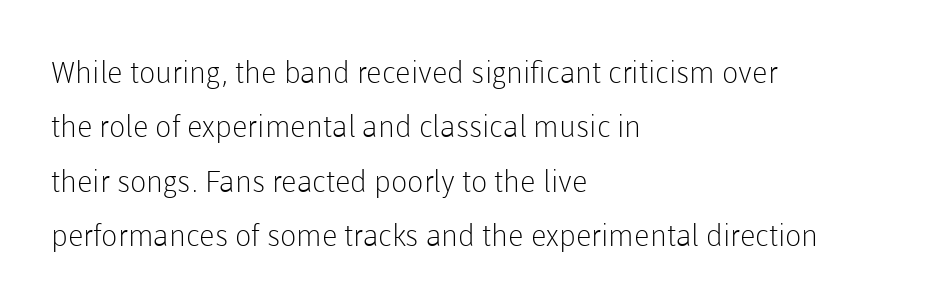
{"serif": "no", "italic": "no", "bold": "no", "weight": "light", "width": "normal", "stroke_contrast": "low", "x_height": "medium", "monospaced": "no", "underline": "no", "align": "left", "line_spacing_ratio": 1.81, "letter_spacing": "normal", "letter_spacing_em": 0.0, "glyph_px": 30}
